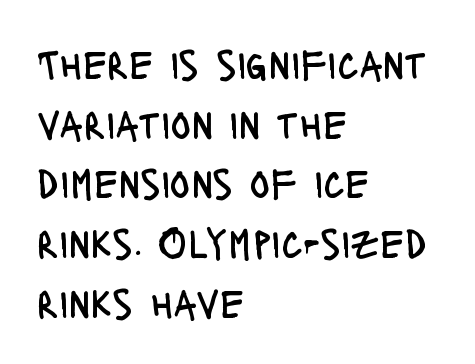
The image shows 42 px regular-weight, condensed sans-serif type, upright; set left-aligned, normal line spacing (1.42x), normal letter spacing, not underlined; low stroke contrast and a large x-height.
